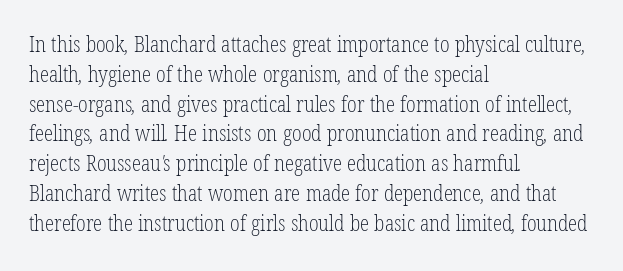
Q: Is the text bold? A: No.
Q: Is the text underlined? A: No.
Q: How is the paragraph aligned? A: Left-aligned.
Q: Is the spacing between letters normal or unusually wide? A: Normal.
Q: Is the spacing between lines tight, normal or loose? A: Normal.
